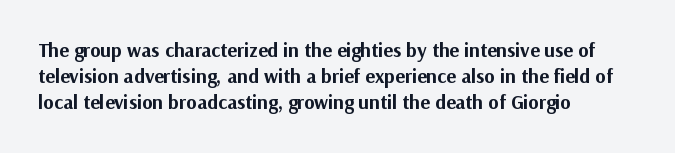
A typesetter would call this zero additional tracking. A classic flush-left, rag-right setting is used for this passage. The letters stand upright; this is a roman face. The glyphs are unaccompanied by any horizontal stroke below them. Line spacing here is normal.
